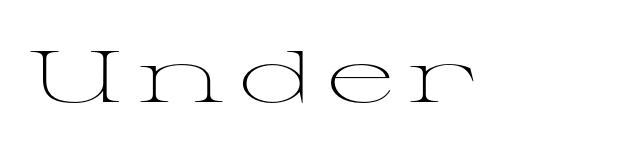
The image shows 73 px light, wide serif type, upright; set unusually wide letter spacing (+0.2 em), not underlined; medium stroke contrast and a medium x-height.
